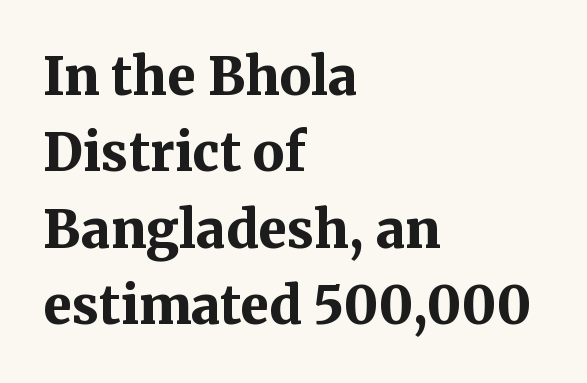
The image shows 52 px bold serif type, upright; set left-aligned, normal line spacing (1.47x), normal letter spacing, not underlined; medium stroke contrast and a medium x-height.
